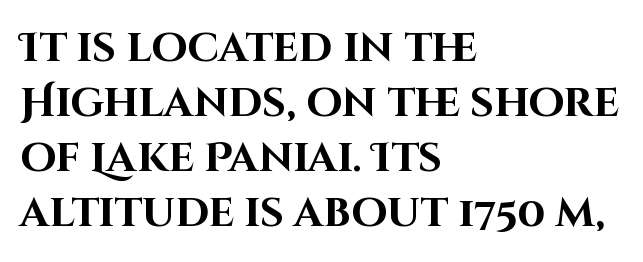
The image shows 41 px bold sans-serif type, upright; set left-aligned, normal line spacing (1.34x), normal letter spacing, not underlined; high stroke contrast and a large x-height.
